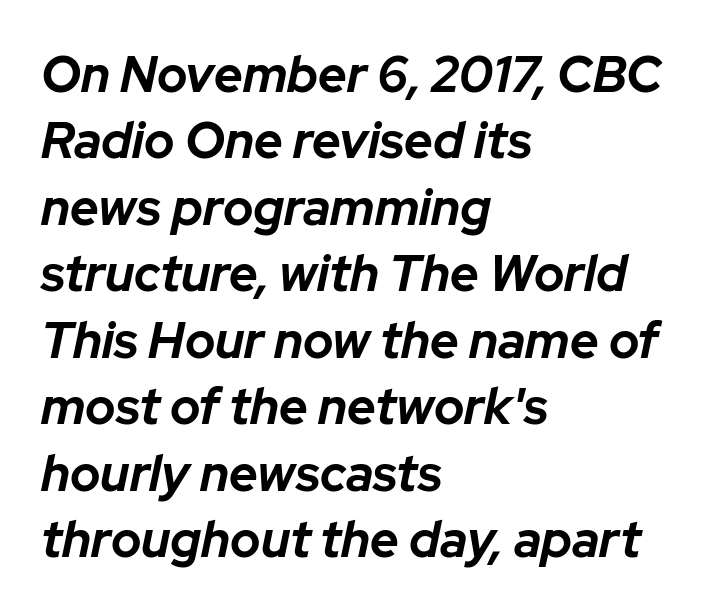
Here the designer chose a conventional face with non-uniform glyph widths. Plenty of ink on the page — the face is bold. Where is the straight margin? On the left. Rows of type keep a routine distance in the vertical direction. The space beneath each line is pristine and unruled.
